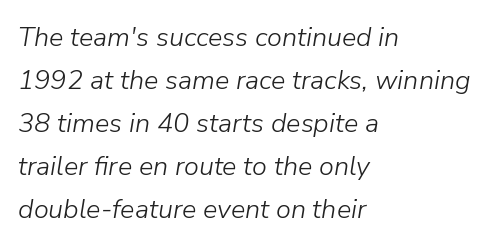
The image shows 27 px text type, italic (leaning right); set left-aligned, normal line spacing (1.59x), normal letter spacing, not underlined.
